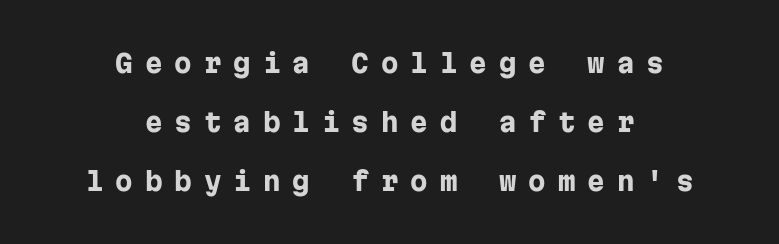
The image shows 25 px bold type, upright; set centered, loose line spacing (2.36x), unusually wide letter spacing (+0.48 em), not underlined.
